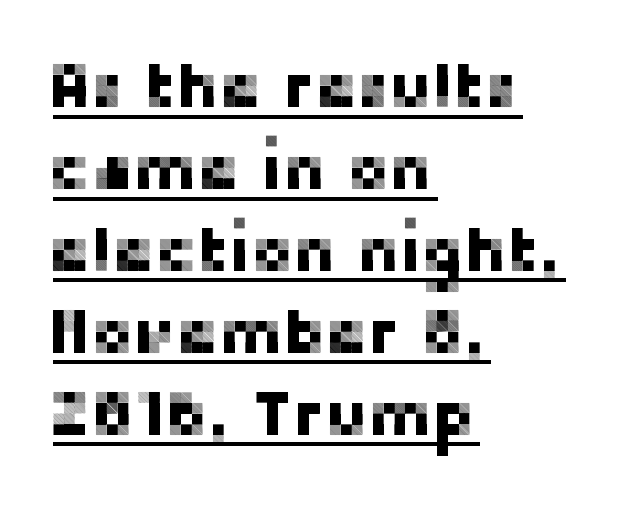
Q: Is the text italic (slanted)? A: No, it is upright.
Q: Is the typeface a serif or a sans-serif typeface? A: Sans-serif.
Q: Is the text underlined? A: Yes.
Q: How is the paragraph aligned? A: Left-aligned.
Q: Is the spacing between letters normal or unusually wide? A: Normal.
Q: Is the spacing between lines tight, normal or loose? A: Normal.
Q: Width (condensed, normal, or wide)? A: Normal.
Q: Stroke contrast? A: Low.
Q: x-height? A: Medium.
Q: Monospaced? A: No.
